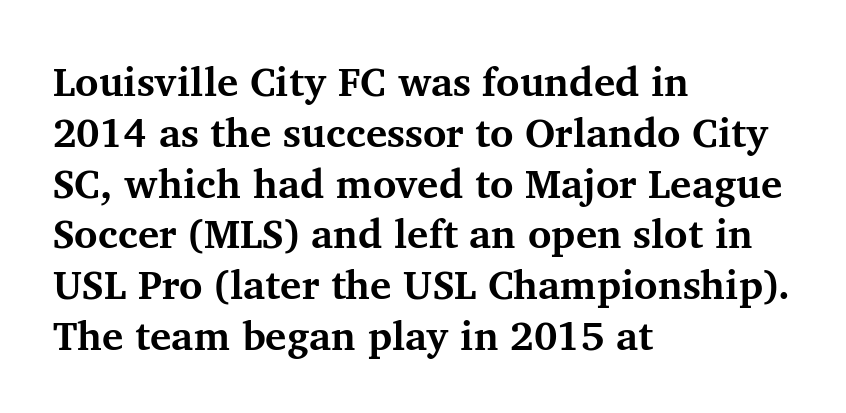
Strokes here are thick enough to call this a true bold. Every stem runs plumb, perpendicular to the baseline. Short note: letters normally spaced. Rule under the text: the space is simply empty. Letterform terminals end in serifs throughout the passage. The text block is weighted toward the left margin, trailing off unevenly rightward.
